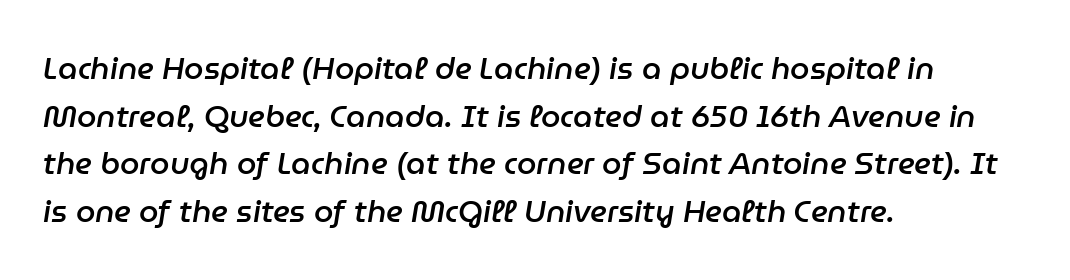
Q: Is the text bold? A: Semi-bold.
Q: Is the text italic (slanted)? A: Yes, it leans right by about 9 degrees.
Q: Is the text underlined? A: No.
Q: How is the paragraph aligned? A: Left-aligned.
Q: Is the spacing between letters normal or unusually wide? A: Normal.
Q: Is the spacing between lines tight, normal or loose? A: Normal.
Q: Width (condensed, normal, or wide)? A: Normal.
Q: Stroke contrast? A: Low.
Q: x-height? A: Medium.
Q: Monospaced? A: No.
